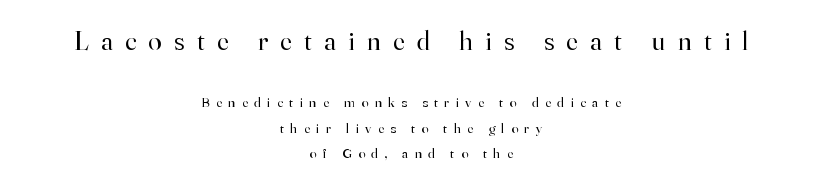
{"italic": "no", "bold": "no", "underline": "no", "align": "center", "line_spacing_ratio": 1.81, "letter_spacing": "wide", "letter_spacing_em": 0.46, "larger_block": "first", "size_ratio": 1.93, "glyph_px": 27}
